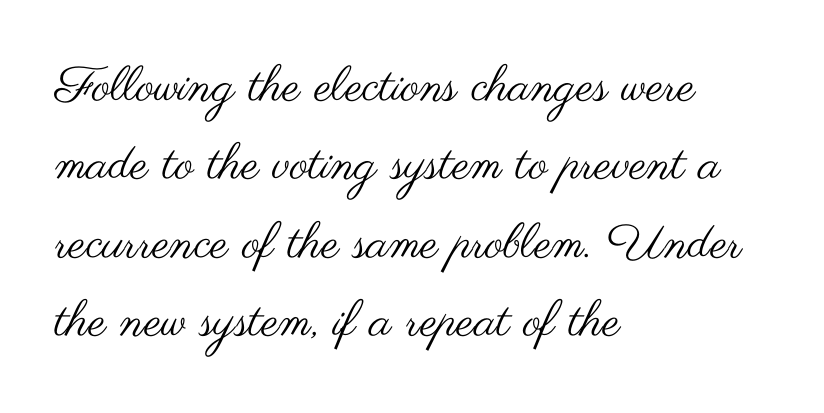
This sample uses a sans-serif face. Alignment: flush left. The passage shown is typed in a proportional face where columns would drift. The gaps between neighbouring characters are ordinary and unremarkable. Unmarked baselines from the first word to the last.
